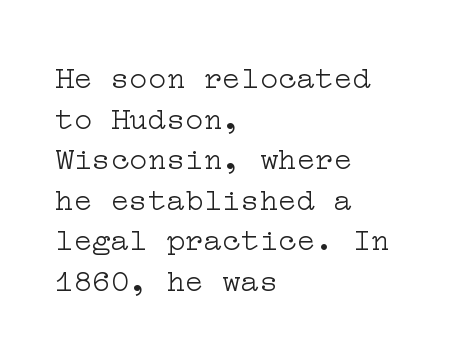
Is there any slant? The stems are plumb. The space directly below the letters is spotless. Compared with a typical body face, this is equally light or lighter still. The rendering uses a moderate line-height, typical for paragraphs. The lines are quadded left. Look at the tracking — it's just the regular setting, nothing added.
